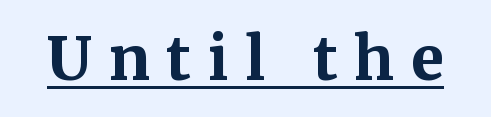
Plenty of ink on the page — the face is bold. Like a heading marked for emphasis, these lines bear an underscore. The designer went with a serif here, giving each stem small feet. Rendered with straight, roman letterforms. The rendering uses natural spacing where letterforms have individual widths.
